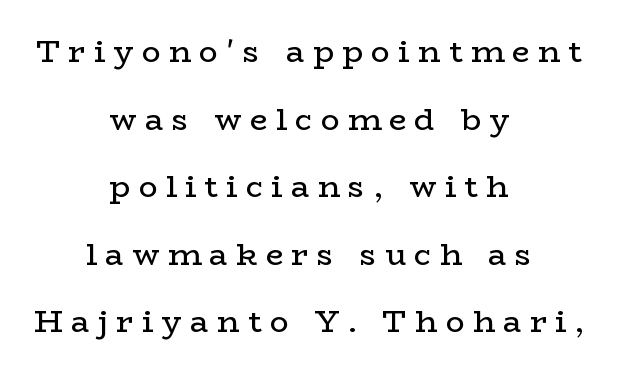
Line spacing here is loose. The passage shown is not bold in any degree. The face used here is proportionally spaced, like ordinary book or web type. Designer's note — italics off, roman on. This sample uses expanded letter spacing, leaving extra air between glyphs. The text was rendered using a seriffed face with decorative stroke endings.
